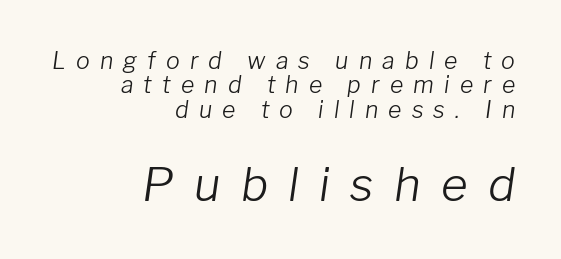
Q: Is the text bold? A: No.
Q: Is the text italic (slanted)? A: Yes, it leans right by about 8 degrees.
Q: Is the text underlined? A: No.
Q: How is the paragraph aligned? A: Right-aligned.
Q: Is the spacing between letters normal or unusually wide? A: Unusually wide.
Q: Is the spacing between lines tight, normal or loose? A: Tight.
Q: Which block of text is set in a larger size, the first (top) or the second (bottom)? A: The second (bottom) one.
Q: Width (condensed, normal, or wide)? A: Normal.
Q: Stroke contrast? A: Low.
Q: x-height? A: Medium.
Q: Monospaced? A: No.
